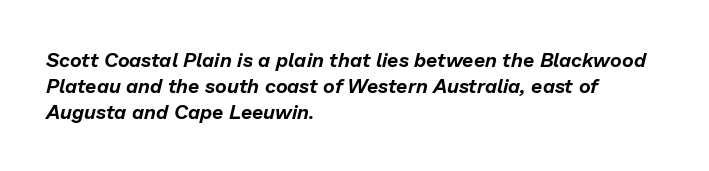
{"italic": "yes", "lean": "right", "slant_degrees": 13, "underline": "no", "align": "left", "line_spacing": "normal", "line_spacing_ratio": 1.31, "letter_spacing": "normal", "letter_spacing_em": 0.0, "glyph_px": 20}
